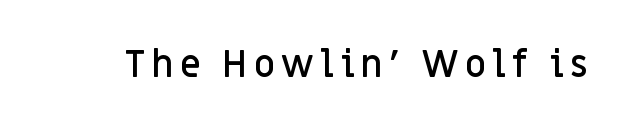
You could not count columns in this text — the font is proportionally spaced. Stroke thickness is moderately raised; the sample reads as semibold. Ascenders rise straight up at ninety degrees. Honestly, there is no underline to notice here at all. Typographically, this falls in the sans-serif category.
